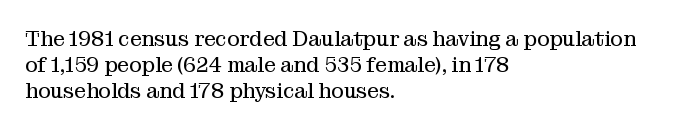
The image shows 21 px text type, upright; set left-aligned, line spacing 1.24x, normal letter spacing, not underlined.
